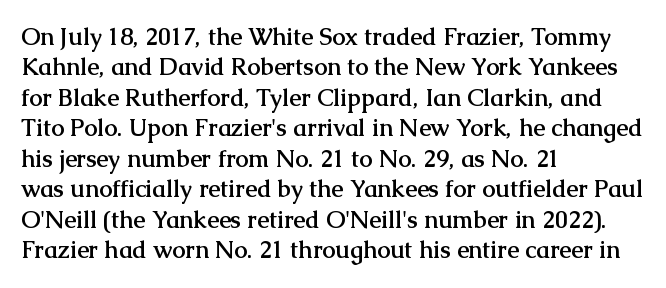
{"italic": "no", "bold": "yes", "underline": "no", "align": "left", "line_spacing": "normal", "line_spacing_ratio": 1.27, "letter_spacing": "normal", "letter_spacing_em": 0.0, "glyph_px": 24}
